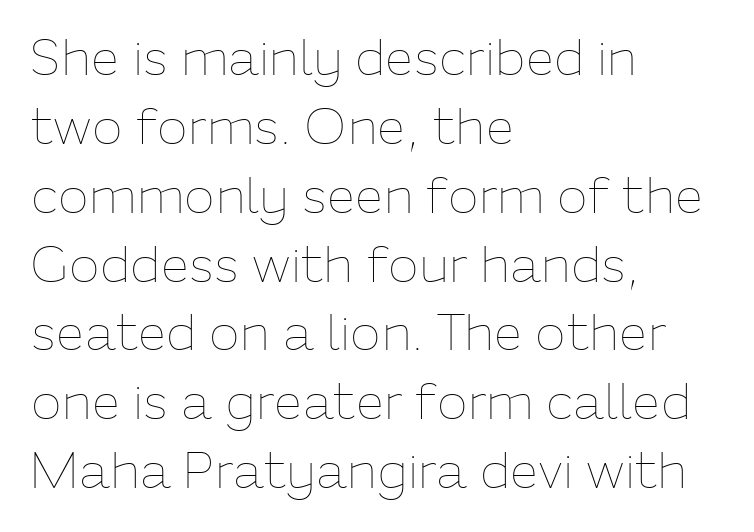
Q: Is the text bold? A: No.
Q: Is the text italic (slanted)? A: No, it is upright.
Q: Is the text underlined? A: No.
Q: How is the paragraph aligned? A: Left-aligned.
Q: Is the spacing between letters normal or unusually wide? A: Normal.
Q: Is the spacing between lines tight, normal or loose? A: Normal.
Q: Width (condensed, normal, or wide)? A: Normal.
Q: Stroke contrast? A: Low.
Q: x-height? A: Medium.
Q: Monospaced? A: No.
